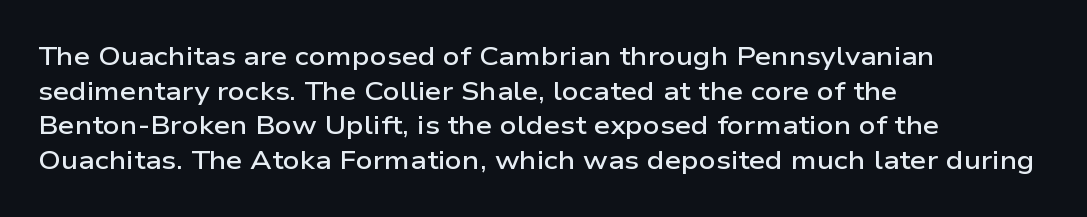
{"italic": "no", "bold": "semi", "underline": "no", "align": "left", "line_spacing": "normal", "line_spacing_ratio": 1.33, "letter_spacing": "normal", "letter_spacing_em": 0.0, "glyph_px": 26}
